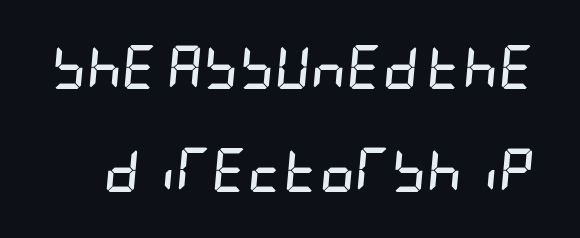
One glance says open: line gaps are wider than usual. Weight check: bold — yes, fully. This rendering leaves character spacing at its baseline value. This sample uses an oblique cut, with every glyph tilted off the vertical. Words float on clear page, feet unadorned.
